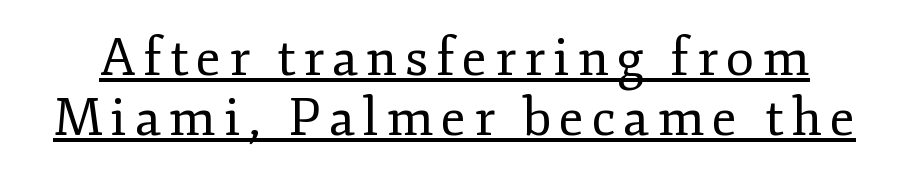
Q: Is the text bold? A: No.
Q: Is the text italic (slanted)? A: No, it is upright.
Q: Is the typeface a serif or a sans-serif typeface? A: Serif.
Q: Is the text underlined? A: Yes.
Q: Width (condensed, normal, or wide)? A: Normal.
Q: Stroke contrast? A: Low.
Q: x-height? A: Small.
Q: Monospaced? A: No.
